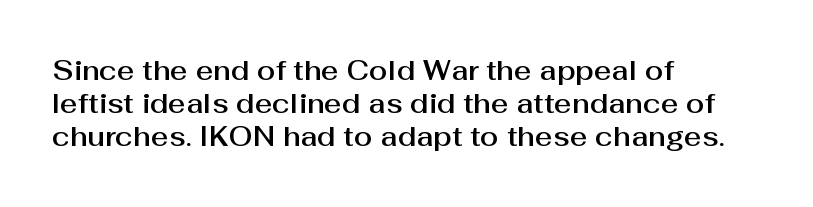
{"italic": "no", "underline": "no", "align": "left", "line_spacing_ratio": 1.23, "letter_spacing": "normal", "letter_spacing_em": 0.0, "glyph_px": 27}
